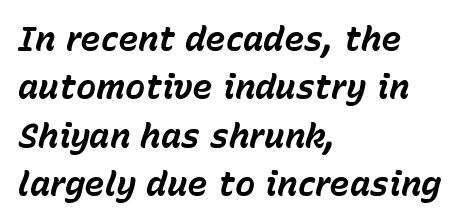
The image shows 34 px bold type, italic (leaning right); set left-aligned, normal line spacing (1.42x), normal letter spacing, not underlined; low stroke contrast and a medium x-height.
